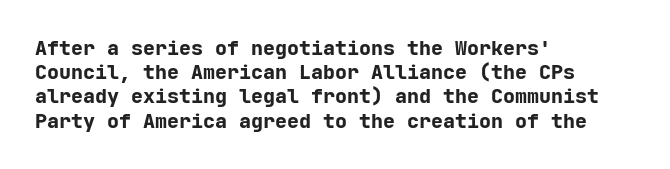
Descenders hang freely into open space. The paragraph has a hard left edge and a soft right edge. It's the straight-up-and-down kind of type. Observe the ordinary spacing: letters are neighbours, not strangers. Weight check: bold — yes, fully.
